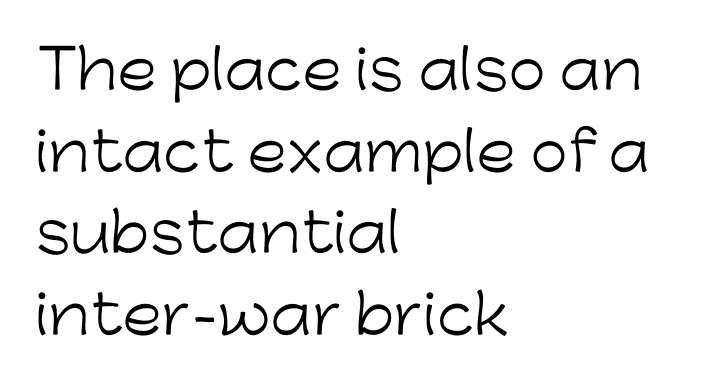
{"serif": "no", "italic": "no", "bold": "no", "weight": "light", "width": "normal", "stroke_contrast": "low", "x_height": "medium", "monospaced": "no", "underline": "no", "align": "left", "line_spacing": "normal", "line_spacing_ratio": 1.51, "letter_spacing": "normal", "letter_spacing_em": 0.0, "glyph_px": 54}
